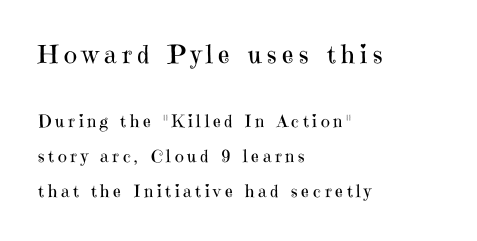
A light-to-regular cut is what we see here. In terms of leading, this rendering errs on the spacious side. Decoration check: the copy has no underline. The letters are spread apart with noticeably loose tracking.
